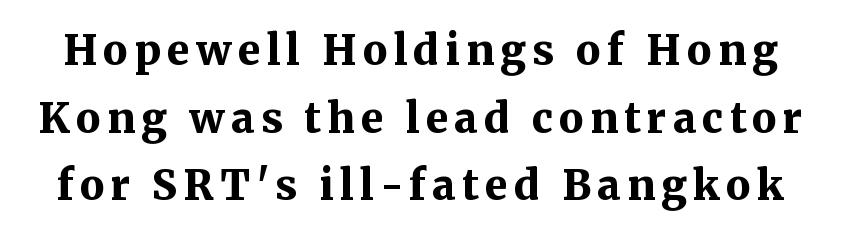
The image shows 41 px bold serif type, upright; set normal line spacing (1.65x), not underlined; medium stroke contrast and a medium x-height.
